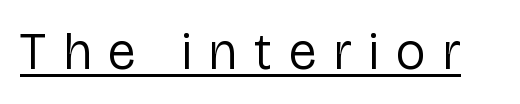
The image shows 52 px regular-weight sans-serif type, upright; set unusually wide letter spacing (+0.33 em), underlined; low stroke contrast and a medium x-height.
